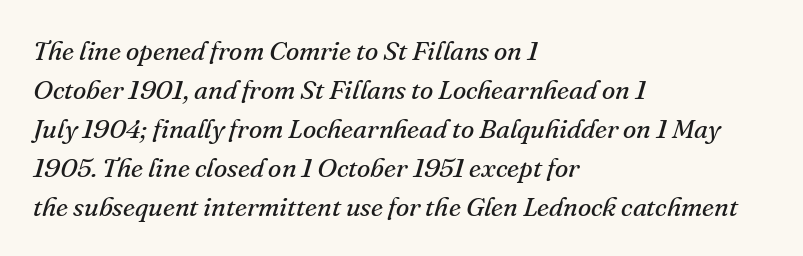
Q: Is the text bold? A: No.
Q: Is the text italic (slanted)? A: Yes, it leans right by about 16 degrees.
Q: Is the text underlined? A: No.
Q: How is the paragraph aligned? A: Left-aligned.
Q: Is the spacing between letters normal or unusually wide? A: Normal.
Q: Is the spacing between lines tight, normal or loose? A: Normal.
